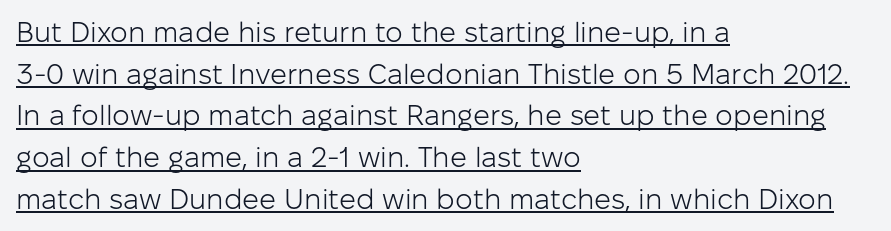
The image shows 28 px light sans-serif type, upright; set left-aligned, normal line spacing (1.49x), normal letter spacing, underlined; low stroke contrast and a medium x-height.
